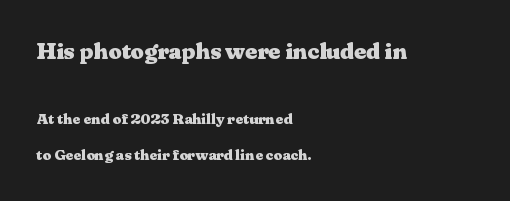
The image shows 23 px bold type, upright; set left-aligned, loose line spacing (2.39x), normal letter spacing, not underlined; the first (top) block is 1.53x larger.
